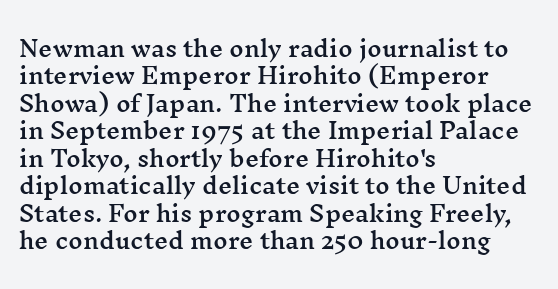
Q: Is the text italic (slanted)? A: No, it is upright.
Q: Is the text underlined? A: No.
Q: How is the paragraph aligned? A: Left-aligned.
Q: Is the spacing between letters normal or unusually wide? A: Normal.
Q: Is the spacing between lines tight, normal or loose? A: Normal.
